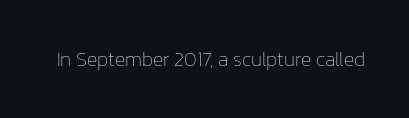
Q: Is the text bold? A: No.
Q: Is the text italic (slanted)? A: No, it is upright.
Q: Is the text underlined? A: No.
Q: Is the spacing between letters normal or unusually wide? A: Normal.
